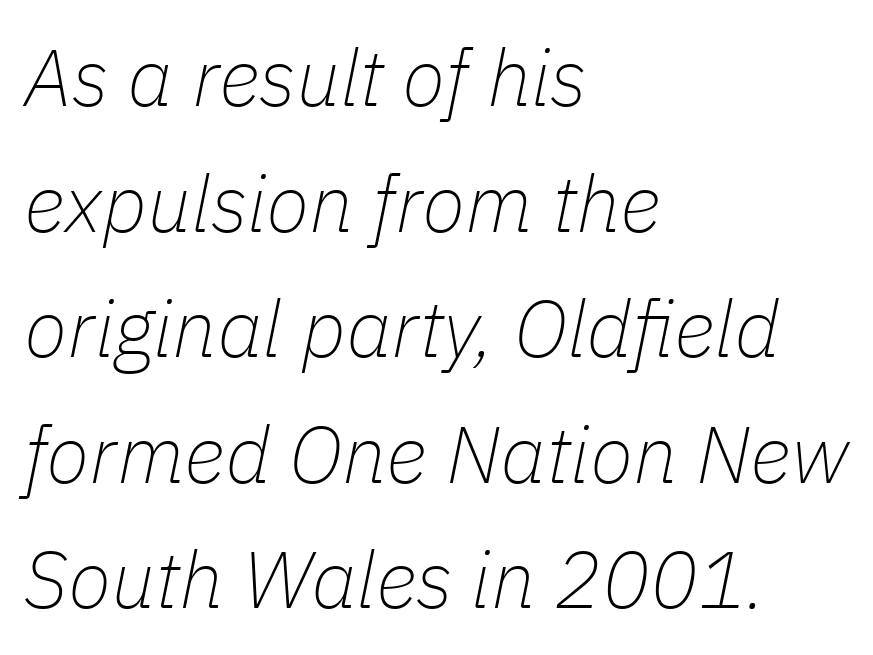
The image shows 80 px thin type, italic (leaning right); set left-aligned, normal line spacing (1.57x), normal letter spacing, not underlined; low stroke contrast and a medium x-height.
